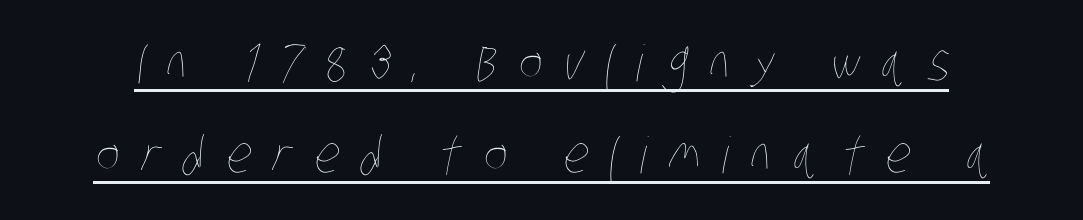
These lines are rendered in a variable-pitch font. A light-to-regular cut is what we see here. The tracking jumps out immediately: characters are airy and widely separated. Emphasis is given by a line drawn under the lettering.
